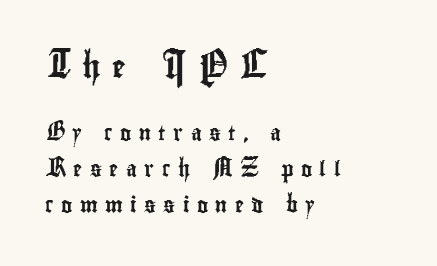
Q: Is the text italic (slanted)? A: No, it is upright.
Q: Is the text underlined? A: No.
Q: How is the paragraph aligned? A: Left-aligned.
Q: Is the spacing between letters normal or unusually wide? A: Unusually wide.
Q: Is the spacing between lines tight, normal or loose? A: Loose.
Q: Which block of text is set in a larger size, the first (top) or the second (bottom)? A: The first (top) one.
